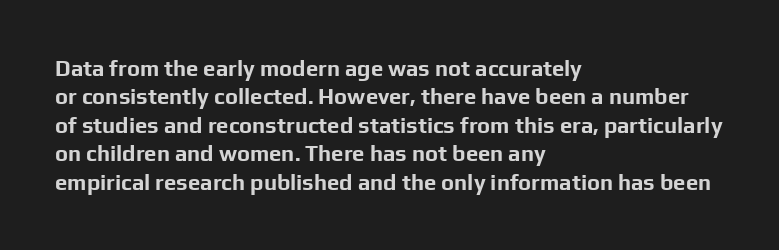
The image shows 22 px bold type, upright; set left-aligned, normal line spacing (1.29x), normal letter spacing, not underlined.
